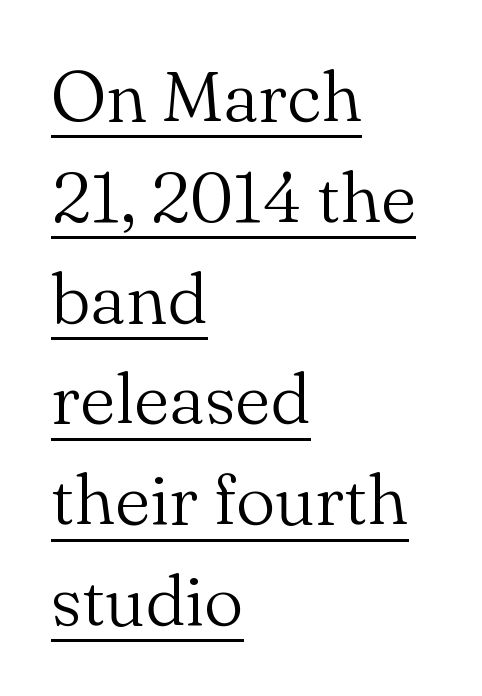
The image shows 71 px light serif type, upright; set left-aligned, normal line spacing (1.42x), normal letter spacing, underlined; medium stroke contrast and a small x-height.
